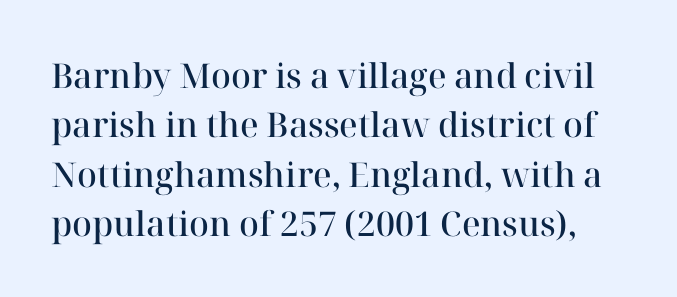
Q: Is the text bold? A: Semi-bold.
Q: Is the text italic (slanted)? A: No, it is upright.
Q: Is the typeface a serif or a sans-serif typeface? A: Serif.
Q: Is the text underlined? A: No.
Q: Is the spacing between letters normal or unusually wide? A: Normal.
Q: Is the spacing between lines tight, normal or loose? A: Normal.
Q: Width (condensed, normal, or wide)? A: Normal.
Q: Stroke contrast? A: High.
Q: x-height? A: Medium.
Q: Monospaced? A: No.
